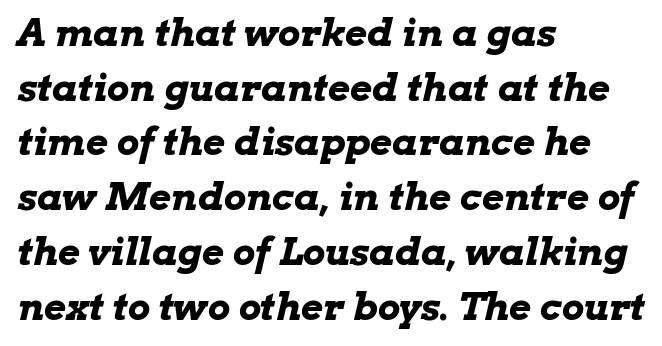
The image shows 38 px bold, wide type, italic (leaning right); set left-aligned, normal line spacing (1.44x), normal letter spacing, not underlined; low stroke contrast and a medium x-height.
